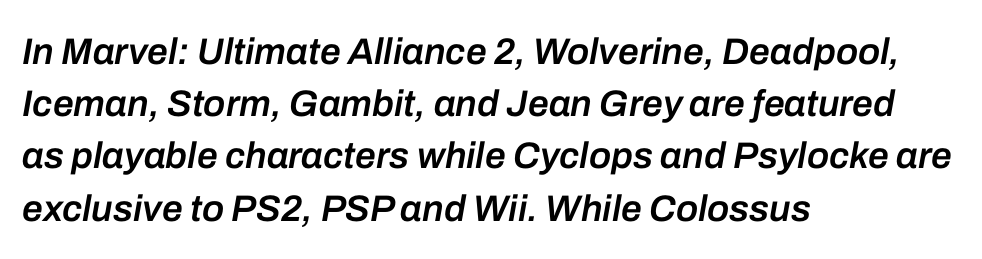
{"italic": "yes", "lean": "right", "slant_degrees": 10, "bold": "semi", "weight": "semibold", "width": "normal", "stroke_contrast": "low", "x_height": "medium", "monospaced": "no", "underline": "no", "align": "left", "line_spacing": "normal", "line_spacing_ratio": 1.41, "letter_spacing": "normal", "letter_spacing_em": 0.0, "glyph_px": 37}
